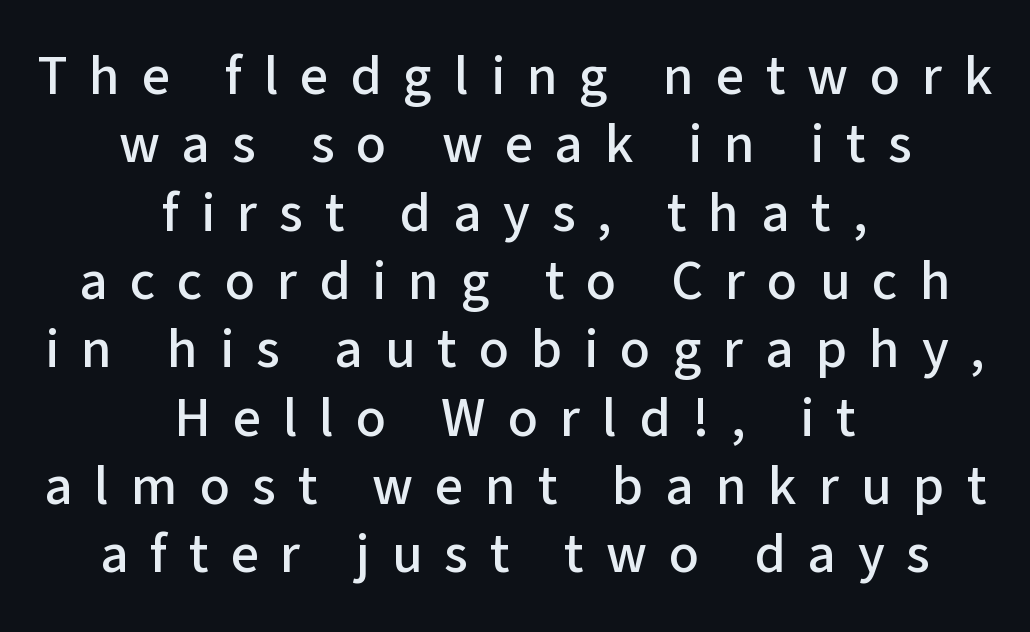
The image shows 56 px sans-serif type, upright; set centered, line spacing 1.22x, unusually wide letter spacing (+0.39 em), not underlined; low stroke contrast and a medium x-height.
